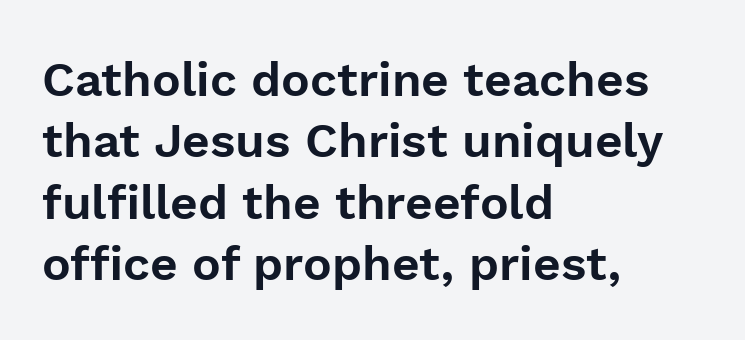
This rendering uses left alignment, leaving the right contour irregular. I'd call this a sans setting — the letters go barefoot. Vertically, the passage feels balanced, rows spaced as you'd expect. The letters sit at their default tracking, neither squeezed nor spread.
